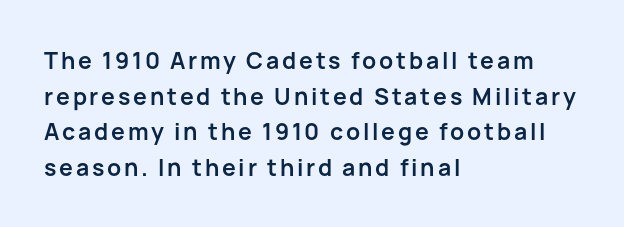
Q: Is the text bold? A: Yes.
Q: Is the text italic (slanted)? A: No, it is upright.
Q: Is the text underlined? A: No.
Q: How is the paragraph aligned? A: Left-aligned.
Q: Is the spacing between lines tight, normal or loose? A: Normal.
